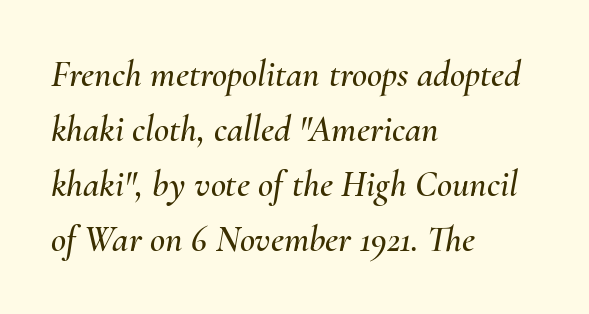
A bare baseline throughout the passage. The face used here is proportionally spaced, like ordinary book or web type. A typesetter would mark this as italic. The line-height multiplier appears to be the usual default. The lines in this sample share a left origin and differ only in where they stop.
